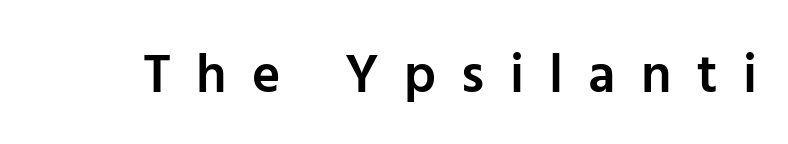
Heft: intermediate — a semibold. Descender tails drop into unmarked territory. Do the letters lean? They stand straight. Varying glyph widths throughout — classic text-font behaviour.
